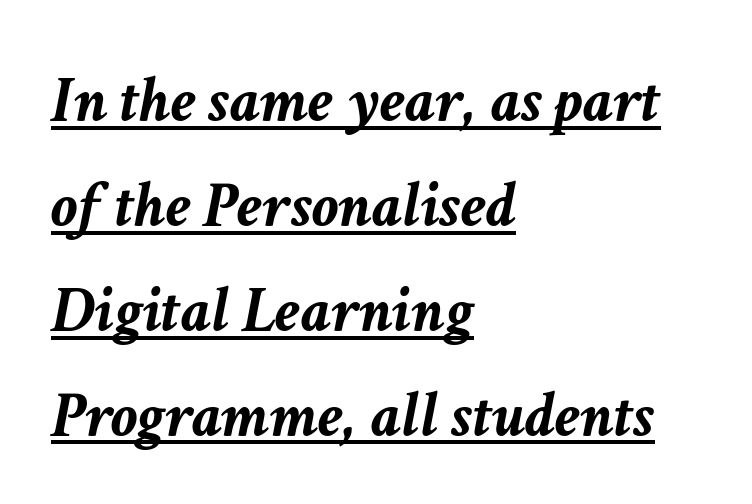
{"italic": "yes", "lean": "right", "slant_degrees": 11, "bold": "yes", "weight": "semibold", "width": "normal", "stroke_contrast": "low", "x_height": "medium", "monospaced": "no", "underline": "yes", "align": "left", "line_spacing": "normal", "line_spacing_ratio": 1.59, "letter_spacing": "normal", "letter_spacing_em": 0.0, "glyph_px": 66}
